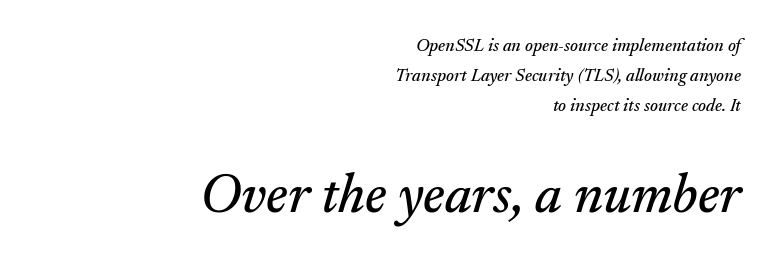
Q: Is the text italic (slanted)? A: Yes, it leans right by about 17 degrees.
Q: Is the typeface a serif or a sans-serif typeface? A: Serif.
Q: Is the text underlined? A: No.
Q: How is the paragraph aligned? A: Right-aligned.
Q: Is the spacing between letters normal or unusually wide? A: Normal.
Q: Is the spacing between lines tight, normal or loose? A: Normal.
Q: Which block of text is set in a larger size, the first (top) or the second (bottom)? A: The second (bottom) one.
Q: Width (condensed, normal, or wide)? A: Normal.
Q: Stroke contrast? A: Medium.
Q: x-height? A: Small.
Q: Monospaced? A: No.
